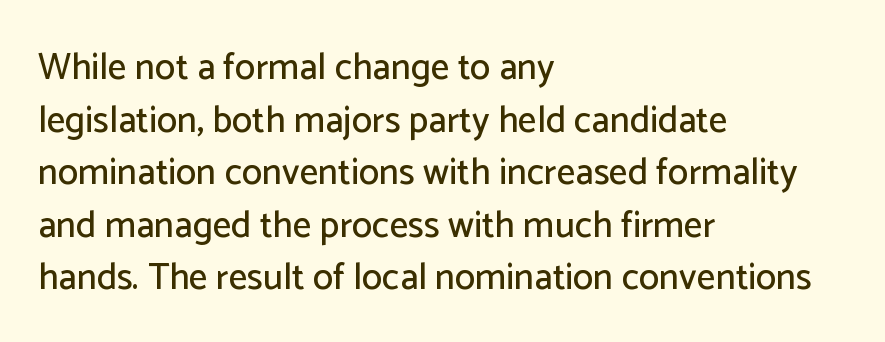
Q: Is the text italic (slanted)? A: No, it is upright.
Q: Is the typeface a serif or a sans-serif typeface? A: Sans-serif.
Q: Is the text underlined? A: No.
Q: How is the paragraph aligned? A: Left-aligned.
Q: Is the spacing between letters normal or unusually wide? A: Normal.
Q: Is the spacing between lines tight, normal or loose? A: Normal.
Q: Width (condensed, normal, or wide)? A: Normal.
Q: Stroke contrast? A: Low.
Q: x-height? A: Medium.
Q: Monospaced? A: No.
